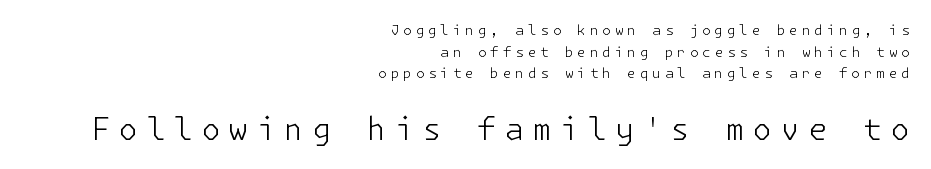
Q: Is the text bold? A: No.
Q: Is the text italic (slanted)? A: No, it is upright.
Q: Is the typeface a serif or a sans-serif typeface? A: Sans-serif.
Q: Is the text underlined? A: No.
Q: How is the paragraph aligned? A: Right-aligned.
Q: Is the spacing between letters normal or unusually wide? A: Unusually wide.
Q: Is the spacing between lines tight, normal or loose? A: Normal.
Q: Which block of text is set in a larger size, the first (top) or the second (bottom)? A: The second (bottom) one.
Q: Width (condensed, normal, or wide)? A: Normal.
Q: Stroke contrast? A: Low.
Q: x-height? A: Medium.
